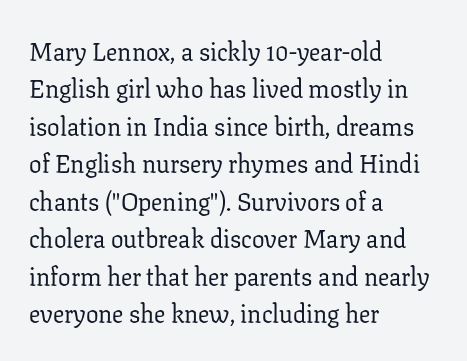
{"italic": "no", "bold": "no", "underline": "no", "align": "left", "line_spacing": "normal", "line_spacing_ratio": 1.5, "letter_spacing": "normal", "letter_spacing_em": 0.0, "glyph_px": 25}
